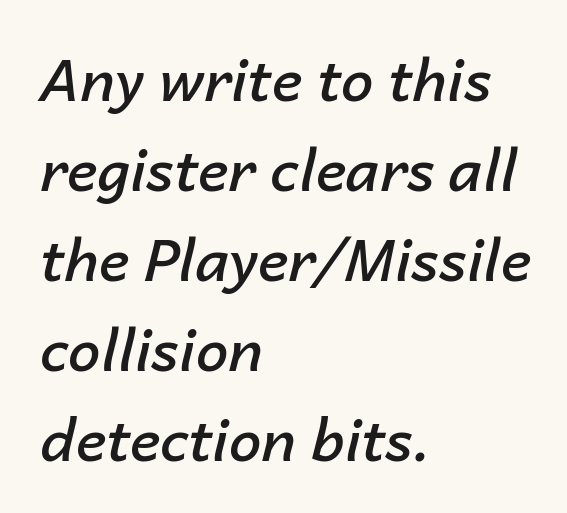
Observe the lean: these are italic letterforms. The rag falls on the right side of this text block. This sample has the flowing, uneven cadence of proportional lettering. Does the leading feel generous? No, just average.
